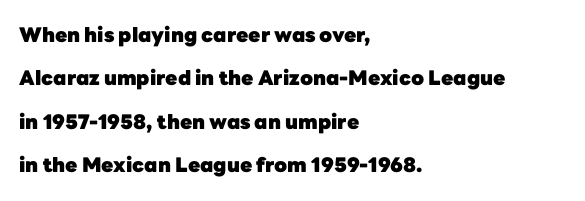
Q: Is the text bold? A: Yes.
Q: Is the text italic (slanted)? A: No, it is upright.
Q: Is the text underlined? A: No.
Q: How is the paragraph aligned? A: Left-aligned.
Q: Is the spacing between letters normal or unusually wide? A: Normal.
Q: Is the spacing between lines tight, normal or loose? A: Loose.
